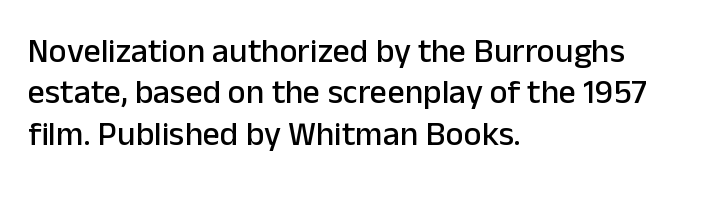
The image shows 34 px sans-serif type, upright; set left-aligned, line spacing 1.22x, normal letter spacing, not underlined; low stroke contrast and a medium x-height.
